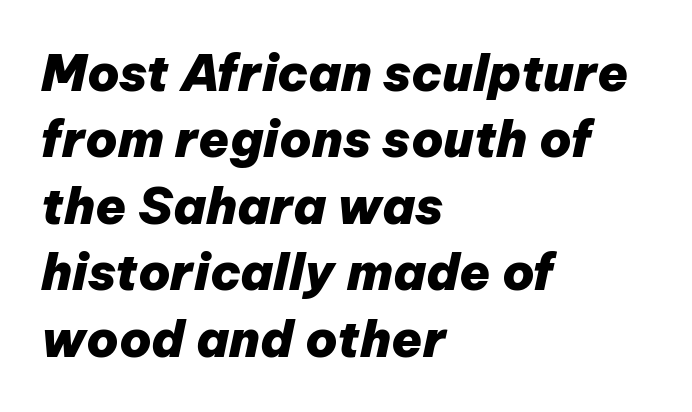
{"italic": "yes", "lean": "right", "slant_degrees": 12, "bold": "yes", "weight": "heavy", "width": "normal", "stroke_contrast": "low", "x_height": "medium", "monospaced": "no", "underline": "no", "align": "left", "line_spacing": "normal", "line_spacing_ratio": 1.33, "letter_spacing": "normal", "letter_spacing_em": 0.0, "glyph_px": 50}
